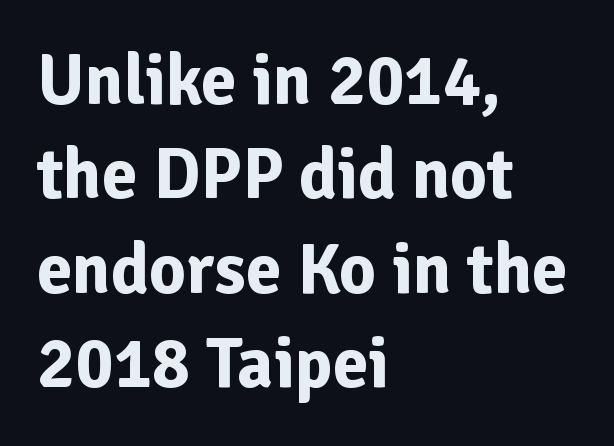
The image shows 71 px bold sans-serif type, upright; set left-aligned, normal line spacing (1.33x), normal letter spacing, not underlined; low stroke contrast and a medium x-height.
